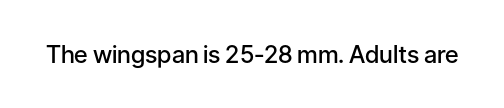
{"italic": "no", "bold": "semi", "underline": "no", "letter_spacing": "normal", "letter_spacing_em": 0.0, "glyph_px": 24}
